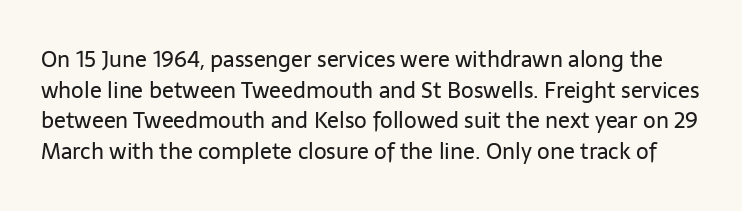
The image shows 22 px text type, upright; set normal line spacing (1.39x), normal letter spacing, not underlined.
